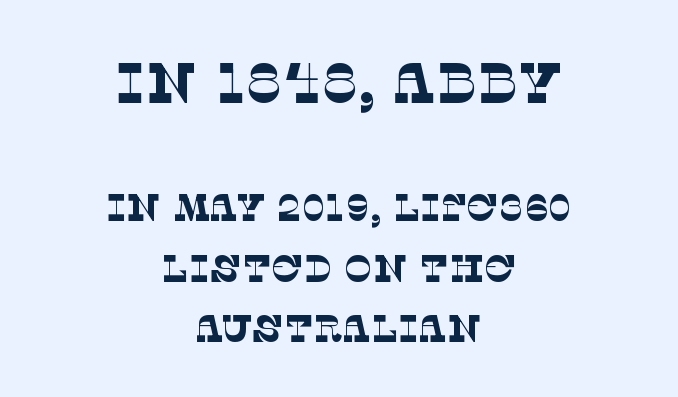
The image shows 57 px thin serif type; set centered, normal line spacing (1.6x), normal letter spacing, not underlined; the first (top) block is 1.5x larger; low stroke contrast and a large x-height.
